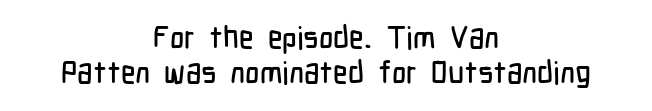
Q: Is the text italic (slanted)? A: No, it is upright.
Q: Is the typeface a serif or a sans-serif typeface? A: Sans-serif.
Q: Is the text underlined? A: No.
Q: How is the paragraph aligned? A: Centered.
Q: Is the spacing between letters normal or unusually wide? A: Normal.
Q: Is the spacing between lines tight, normal or loose? A: Tight.
Q: Width (condensed, normal, or wide)? A: Condensed.
Q: Stroke contrast? A: Low.
Q: x-height? A: Medium.
Q: Monospaced? A: No.
